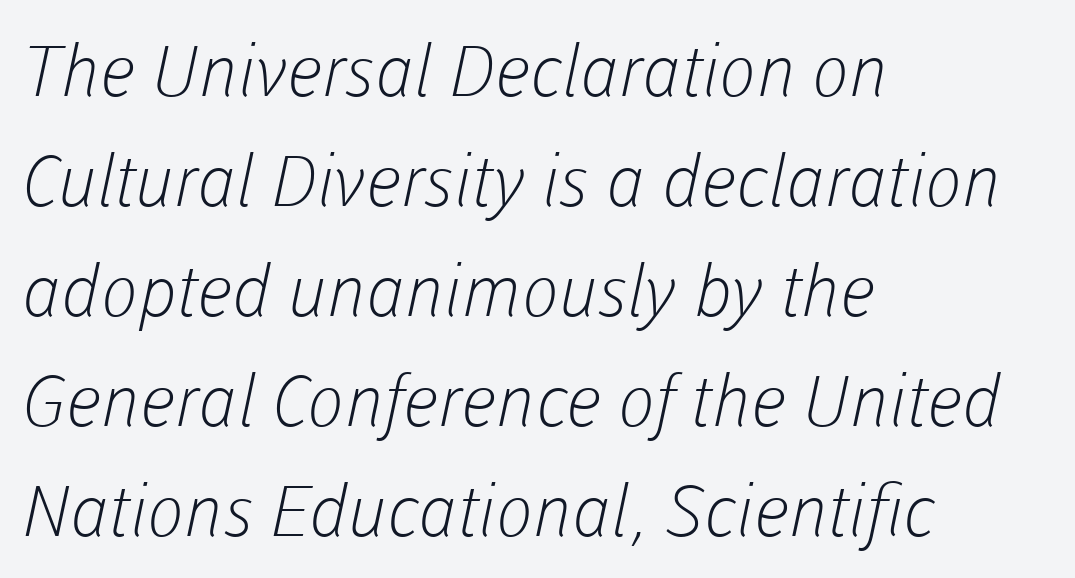
Q: Is the text bold? A: No.
Q: Is the typeface a serif or a sans-serif typeface? A: Sans-serif.
Q: Is the text underlined? A: No.
Q: How is the paragraph aligned? A: Left-aligned.
Q: Is the spacing between letters normal or unusually wide? A: Normal.
Q: Is the spacing between lines tight, normal or loose? A: Normal.
Q: Width (condensed, normal, or wide)? A: Normal.
Q: Stroke contrast? A: Low.
Q: x-height? A: Medium.
Q: Monospaced? A: No.
